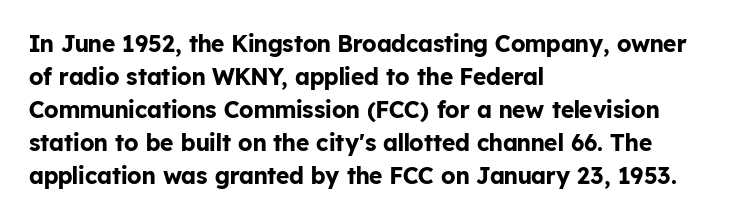
This sample keeps an unexceptional amount of space between lines. Strokes here are thick enough to call this a true bold. A student would call this left alignment; a typographer would say flush left, rag right. You can tell it's not italic because the verticals are truly vertical.
